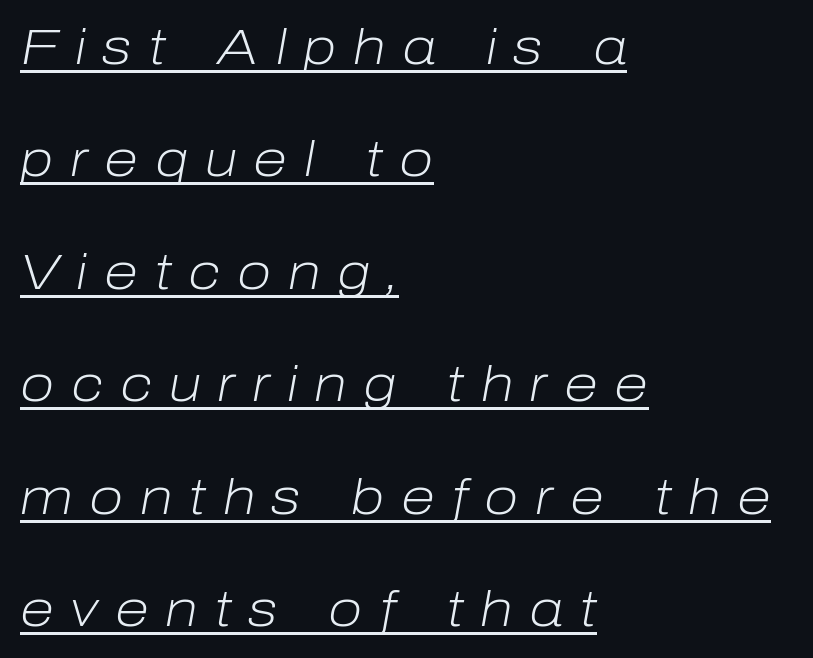
Q: Is the text bold? A: No.
Q: Is the text italic (slanted)? A: Yes, it leans right by about 10 degrees.
Q: Is the text underlined? A: Yes.
Q: How is the paragraph aligned? A: Left-aligned.
Q: Is the spacing between letters normal or unusually wide? A: Unusually wide.
Q: Is the spacing between lines tight, normal or loose? A: Loose.
Q: Width (condensed, normal, or wide)? A: Normal.
Q: Stroke contrast? A: Low.
Q: x-height? A: Medium.
Q: Monospaced? A: No.
